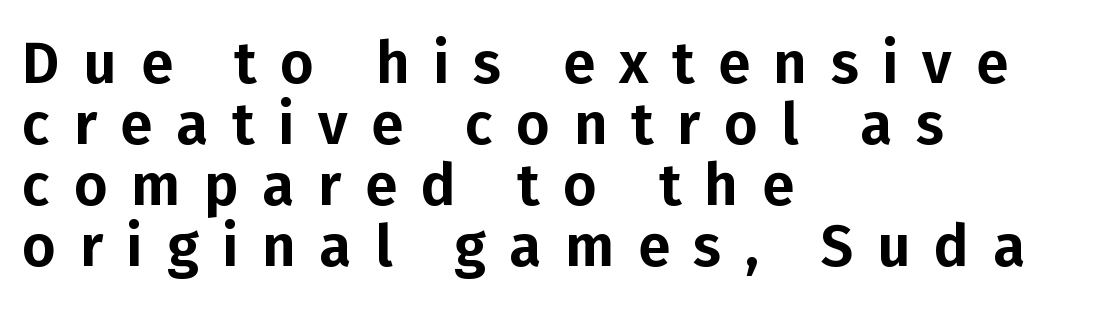
{"serif": "no", "italic": "no", "width": "normal", "stroke_contrast": "low", "x_height": "medium", "monospaced": "no", "underline": "no", "align": "left", "line_spacing": "tight", "line_spacing_ratio": 1.05, "letter_spacing": "wide", "letter_spacing_em": 0.41, "glyph_px": 58}
